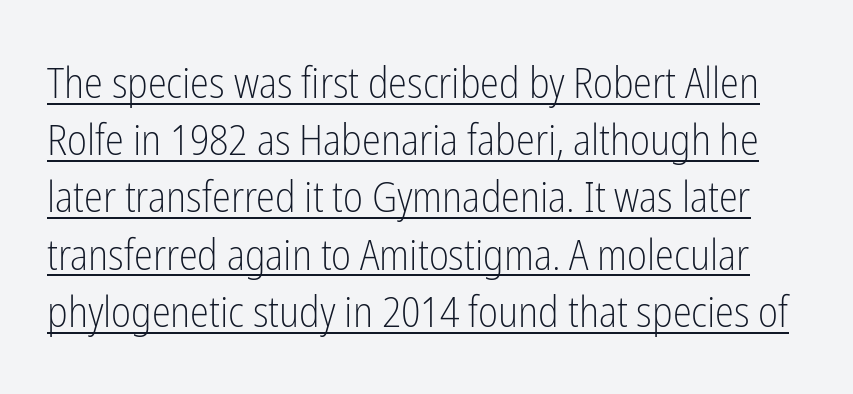
{"serif": "no", "italic": "no", "bold": "no", "weight": "light", "width": "condensed", "stroke_contrast": "low", "x_height": "medium", "monospaced": "no", "underline": "yes", "line_spacing": "normal", "line_spacing_ratio": 1.33, "letter_spacing": "normal", "letter_spacing_em": 0.0, "glyph_px": 43}
